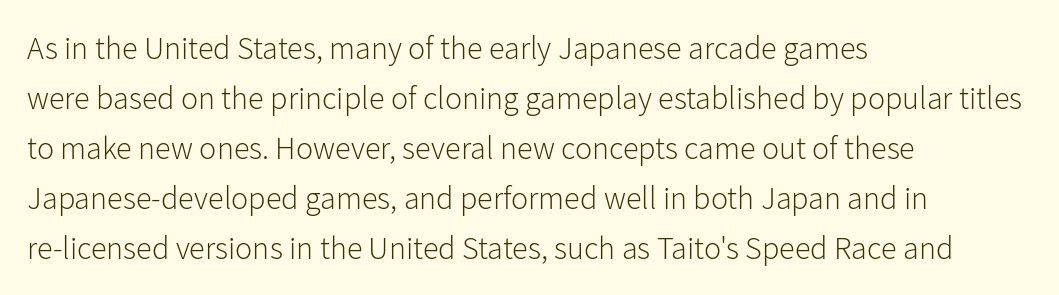
Look at the tracking — it's just the regular setting, nothing added. The string is rendered with underlining switched off. These glyphs show unthickened strokes, regular width or finer. This rendering employs a face without finishing strokes, i.e., a sans-serif. If you drew a ruler down the left edge, every line would touch it. Each letter keeps its own natural width here, so spacing adapts to shape.
